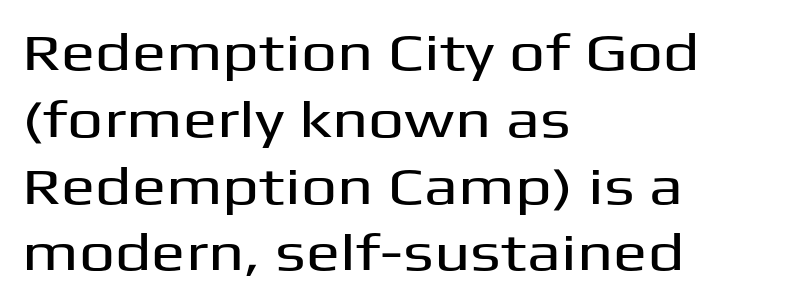
Q: Is the text italic (slanted)? A: No, it is upright.
Q: Is the typeface a serif or a sans-serif typeface? A: Sans-serif.
Q: Is the text underlined? A: No.
Q: How is the paragraph aligned? A: Left-aligned.
Q: Is the spacing between letters normal or unusually wide? A: Normal.
Q: Is the spacing between lines tight, normal or loose? A: Normal.
Q: Width (condensed, normal, or wide)? A: Wide.
Q: Stroke contrast? A: Medium.
Q: x-height? A: Medium.
Q: Monospaced? A: No.
